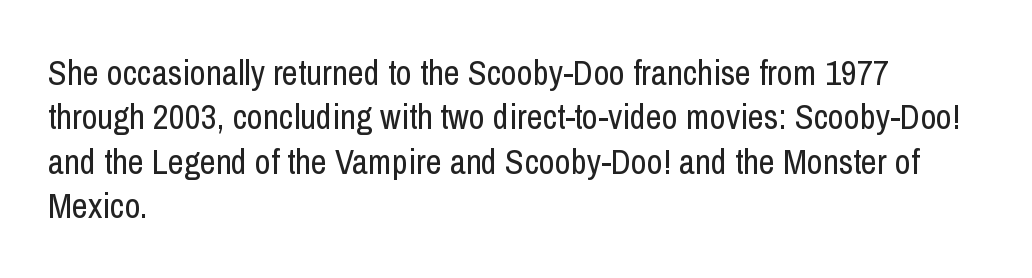
Nobody drew a line under any word here. Posture: straight, roman, zero tilt. Looks like regular typesetting: each glyph gets only the width it needs. Here the glyphs are tracked normally, forming tight word shapes. Each line starts at the same left margin while the right side varies. To sum up the face: it is a sans, with no serifs.
